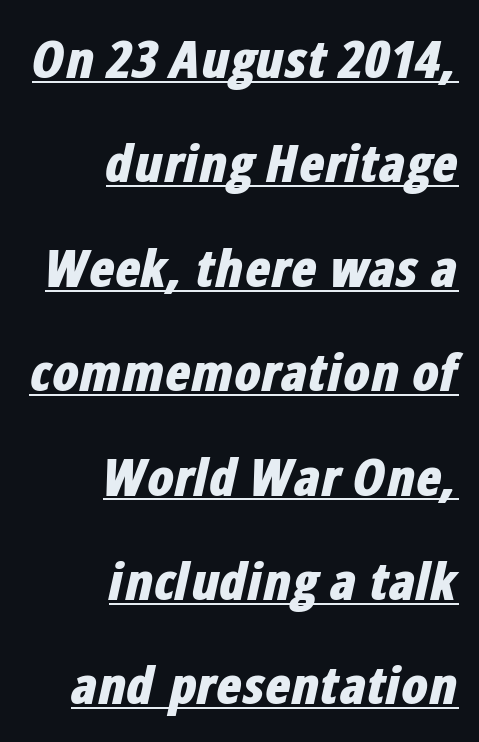
The image shows 53 px bold, condensed type, italic (leaning right); set right-aligned, loose line spacing (1.97x), normal letter spacing, underlined; low stroke contrast and a medium x-height.
